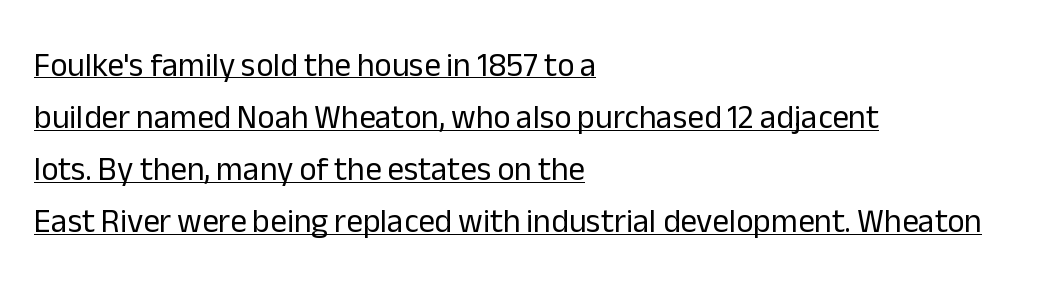
Q: Is the text bold? A: No.
Q: Is the text italic (slanted)? A: No, it is upright.
Q: Is the typeface a serif or a sans-serif typeface? A: Sans-serif.
Q: Is the text underlined? A: Yes.
Q: How is the paragraph aligned? A: Left-aligned.
Q: Is the spacing between letters normal or unusually wide? A: Normal.
Q: Is the spacing between lines tight, normal or loose? A: Normal.
Q: Width (condensed, normal, or wide)? A: Normal.
Q: Stroke contrast? A: Low.
Q: x-height? A: Medium.
Q: Monospaced? A: No.
